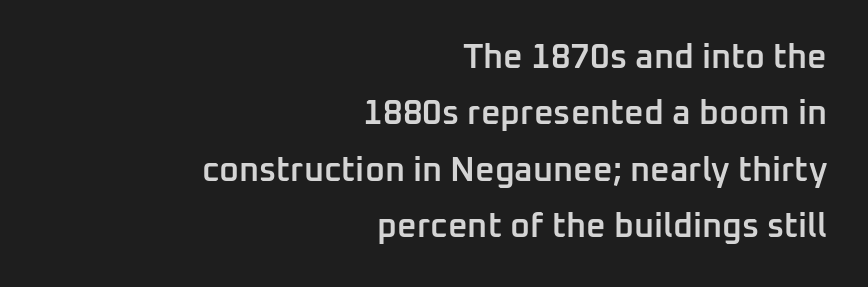
The letters stand straight up with perfectly vertical stems. Set as a demibold, roughly 600 on the weight scale. Spacing verdict: proportional, widths tailored to each character. Alignment: flush right. Typographically, this falls in the sans-serif category.
